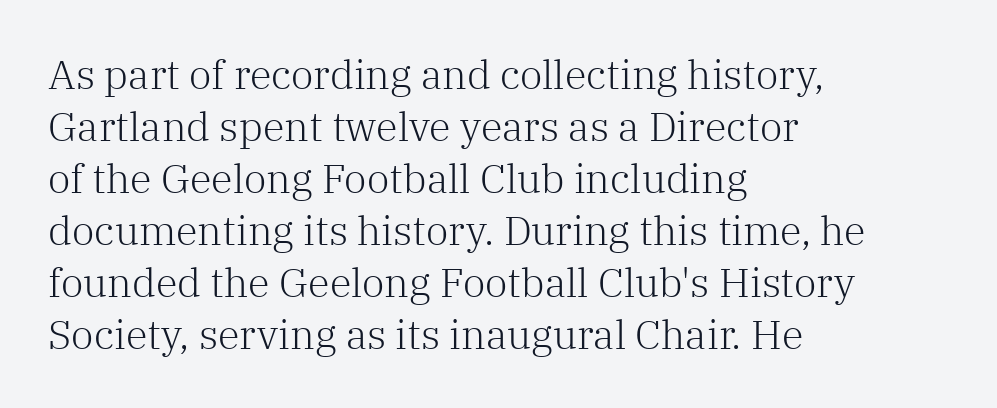
Q: Is the text bold? A: No.
Q: Is the text italic (slanted)? A: No, it is upright.
Q: Is the typeface a serif or a sans-serif typeface? A: Serif.
Q: Is the text underlined? A: No.
Q: How is the paragraph aligned? A: Left-aligned.
Q: Is the spacing between letters normal or unusually wide? A: Normal.
Q: Is the spacing between lines tight, normal or loose? A: Normal.
Q: Width (condensed, normal, or wide)? A: Normal.
Q: Stroke contrast? A: Low.
Q: x-height? A: Medium.
Q: Monospaced? A: No.
